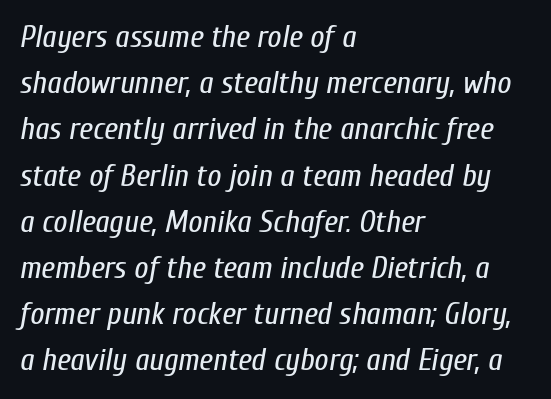
{"italic": "yes", "lean": "right", "slant_degrees": 10, "bold": "no", "weight": "regular", "width": "condensed", "stroke_contrast": "low", "x_height": "medium", "monospaced": "no", "underline": "no", "align": "left", "line_spacing": "normal", "line_spacing_ratio": 1.49, "letter_spacing": "normal", "letter_spacing_em": 0.0, "glyph_px": 31}
